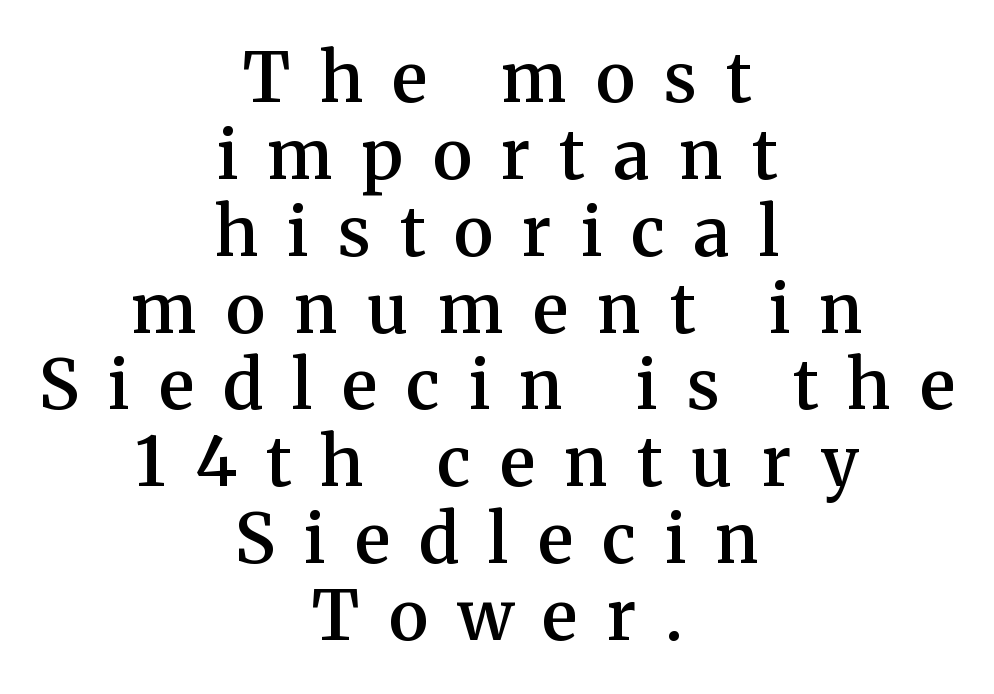
{"serif": "yes", "italic": "no", "bold": "semi", "weight": "semibold", "width": "normal", "stroke_contrast": "medium", "x_height": "medium", "monospaced": "no", "underline": "no", "align": "center", "line_spacing": "tight", "line_spacing_ratio": 1.13, "letter_spacing": "wide", "letter_spacing_em": 0.43, "glyph_px": 68}
